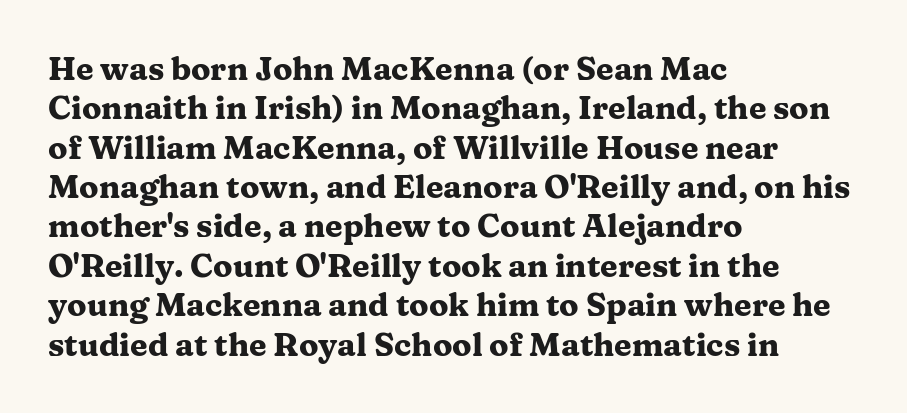
Caption: multi-line text, flush left, ragged right. Yep, those are serifs on the letters. You could not count columns in this text — the font is proportionally spaced. Is there any slant? The stems are plumb. Descenders hang freely into open space.
